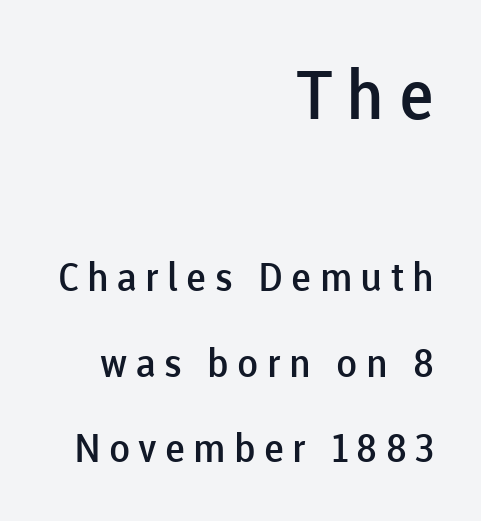
{"serif": "no", "italic": "no", "bold": "semi", "weight": "semibold", "width": "normal", "stroke_contrast": "low", "x_height": "medium", "monospaced": "no", "underline": "no", "align": "right", "line_spacing": "loose", "line_spacing_ratio": 2.19, "letter_spacing": "wide", "letter_spacing_em": 0.21, "larger_block": "first", "size_ratio": 1.74, "glyph_px": 68}
